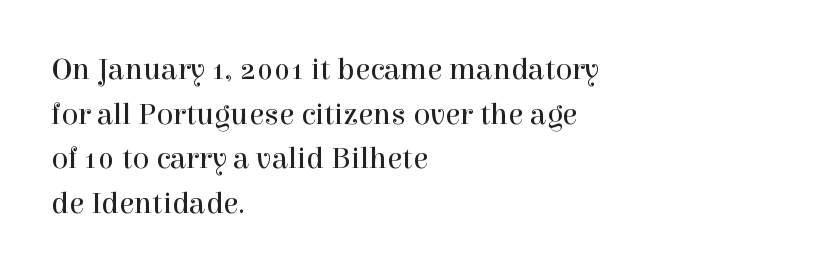
{"serif": "yes", "italic": "no", "bold": "no", "weight": "regular", "width": "normal", "x_height": "medium", "monospaced": "no", "underline": "no", "align": "left", "line_spacing": "normal", "line_spacing_ratio": 1.44, "letter_spacing": "normal", "letter_spacing_em": 0.0, "glyph_px": 31}
